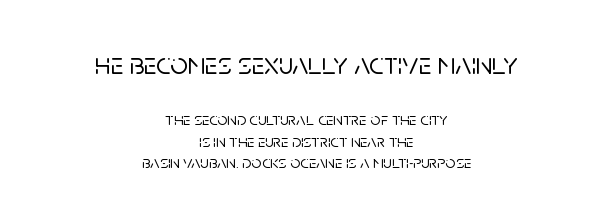
Q: Is the text italic (slanted)? A: No, it is upright.
Q: Is the typeface a serif or a sans-serif typeface? A: Sans-serif.
Q: Is the text underlined? A: No.
Q: How is the paragraph aligned? A: Centered.
Q: Is the spacing between letters normal or unusually wide? A: Normal.
Q: Which block of text is set in a larger size, the first (top) or the second (bottom)? A: The first (top) one.
Q: Width (condensed, normal, or wide)? A: Normal.
Q: Stroke contrast? A: Low.
Q: x-height? A: Large.
Q: Monospaced? A: No.
